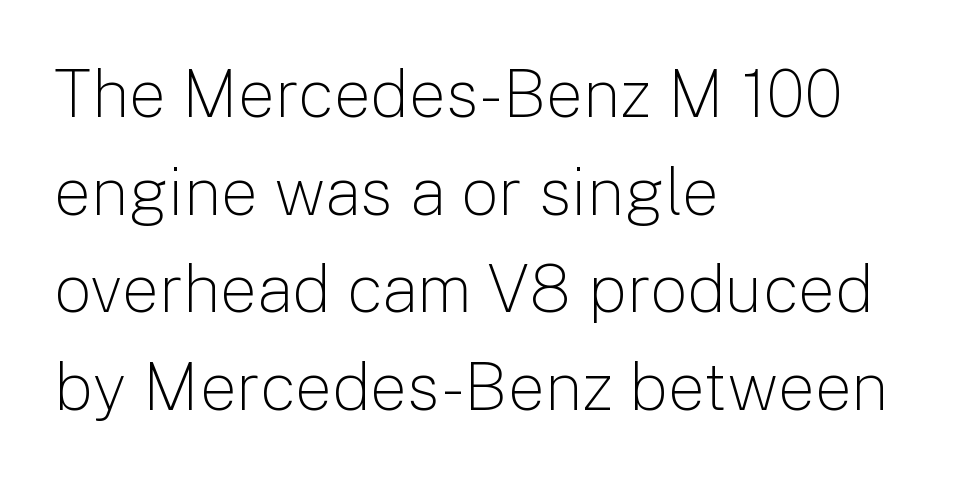
If you drew a line through each stem, it would be perfectly vertical. The face looks like a standard text weight, possibly lighter. Rows of type keep a routine distance in the vertical direction. A classic flush-left, rag-right setting is used for this passage. Nobody drew a line under any word here.
